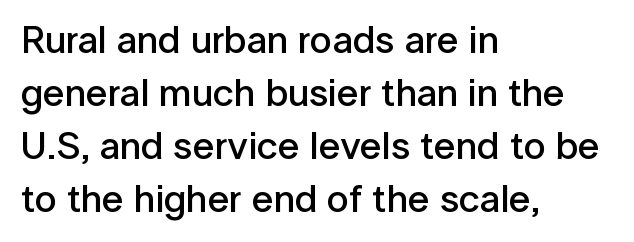
Horizontal bands of white between lines are of average thickness. The passage shown is not underscored anywhere. Typographic density is moderately raised because the face is semibold. Layout note: lines flush left. The line texture is even and compact thanks to regular tracking.
